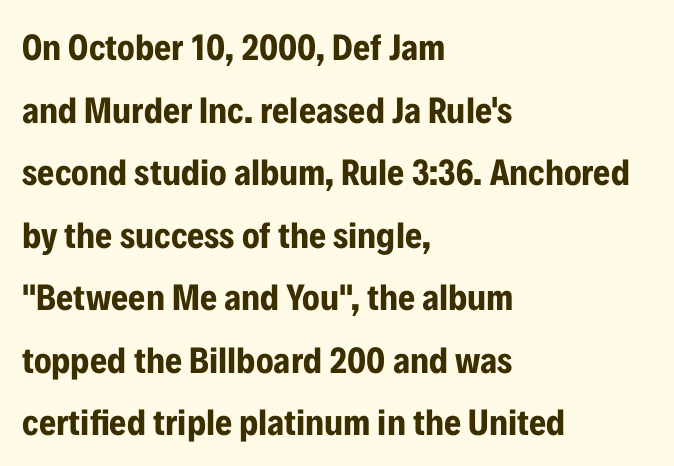
{"serif": "no", "italic": "no", "bold": "yes", "weight": "bold", "width": "condensed", "stroke_contrast": "low", "x_height": "medium", "monospaced": "no", "underline": "no", "align": "left", "line_spacing": "normal", "line_spacing_ratio": 1.69, "letter_spacing": "normal", "letter_spacing_em": 0.0, "glyph_px": 37}
